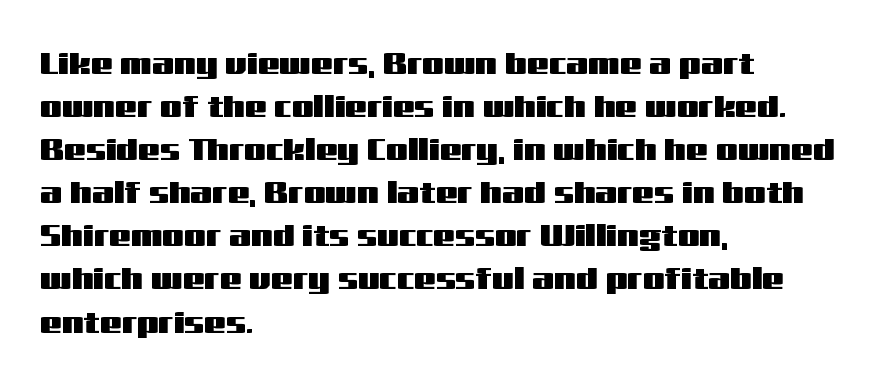
{"serif": "no", "italic": "no", "width": "wide", "stroke_contrast": "medium", "x_height": "medium", "monospaced": "no", "underline": "no", "align": "left", "line_spacing": "normal", "line_spacing_ratio": 1.39, "letter_spacing": "normal", "letter_spacing_em": 0.0, "glyph_px": 31}
